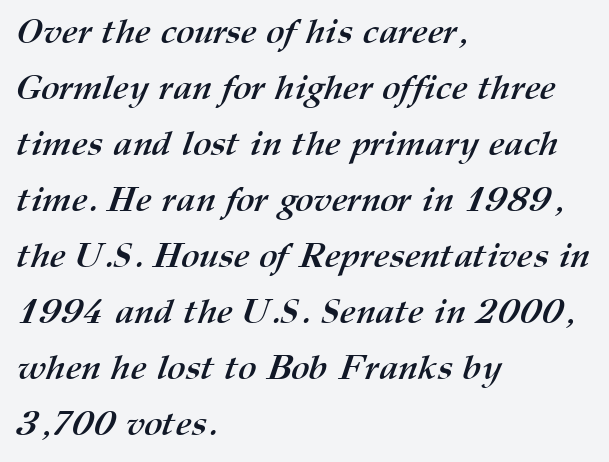
{"bold": "yes", "weight": "semibold", "width": "normal", "stroke_contrast": "medium", "x_height": "medium", "monospaced": "no", "underline": "no", "align": "left", "line_spacing": "normal", "line_spacing_ratio": 1.6, "letter_spacing": "normal", "letter_spacing_em": 0.0, "glyph_px": 35}
